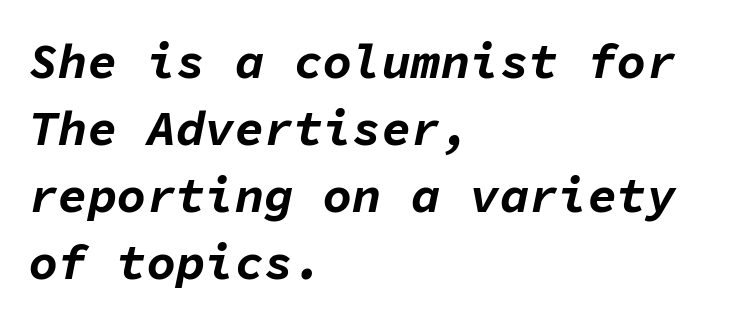
The image shows 49 px bold type, italic (leaning right), monospaced; set left-aligned, normal line spacing (1.37x), normal letter spacing, not underlined; low stroke contrast and a medium x-height.
